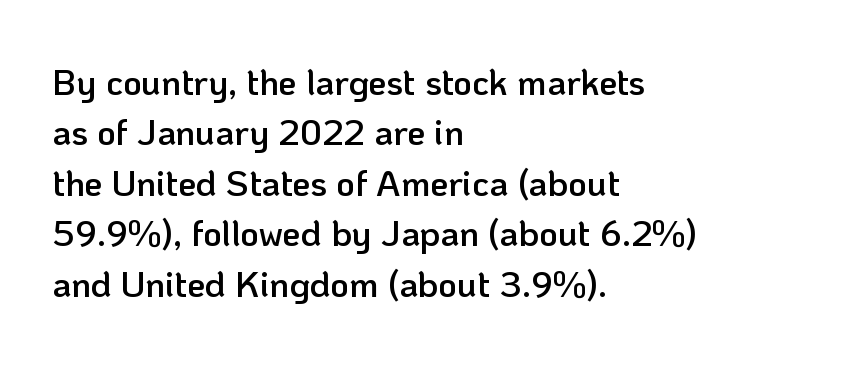
The image shows 36 px semibold sans-serif type, upright; set left-aligned, normal line spacing (1.4x), normal letter spacing, not underlined; low stroke contrast and a medium x-height.
